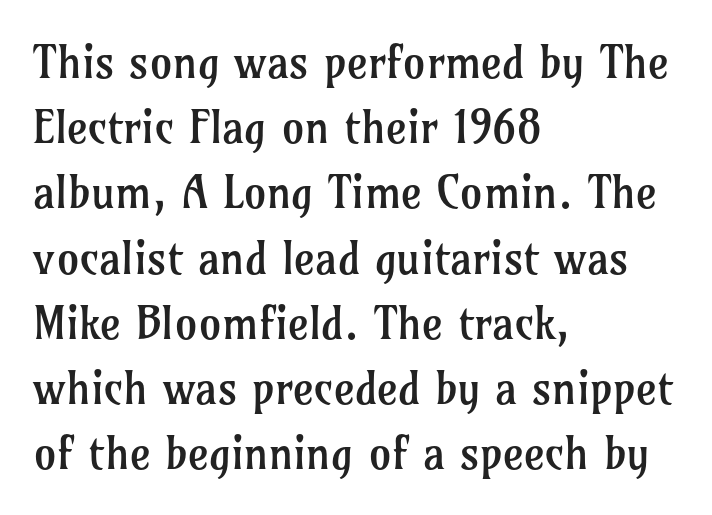
The image shows 45 px regular-weight serif type, upright; set left-aligned, normal line spacing (1.45x), normal letter spacing, not underlined; low stroke contrast and a medium x-height.
